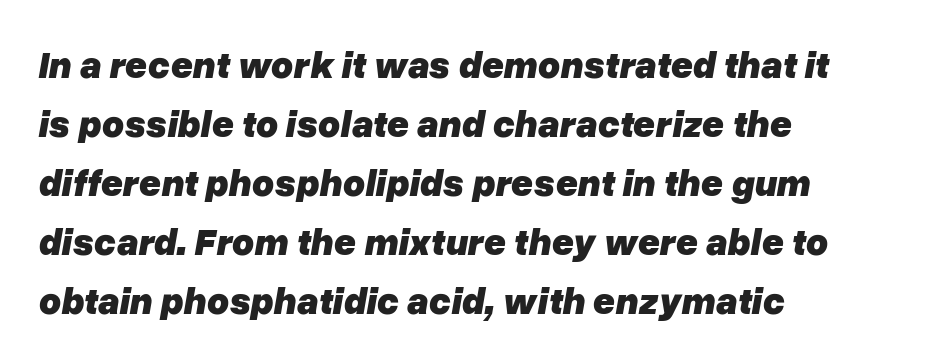
{"italic": "yes", "lean": "right", "slant_degrees": 10, "bold": "yes", "weight": "heavy", "width": "normal", "stroke_contrast": "low", "x_height": "medium", "monospaced": "no", "underline": "no", "align": "left", "line_spacing": "normal", "line_spacing_ratio": 1.55, "letter_spacing": "normal", "letter_spacing_em": 0.0, "glyph_px": 38}
